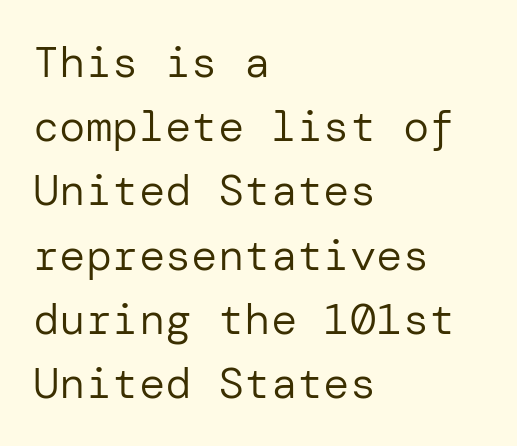
{"serif": "no", "italic": "no", "bold": "no", "weight": "regular", "width": "normal", "stroke_contrast": "low", "x_height": "medium", "underline": "no", "align": "left", "line_spacing": "normal", "line_spacing_ratio": 1.46, "letter_spacing": "normal", "letter_spacing_em": 0.0, "glyph_px": 44}
